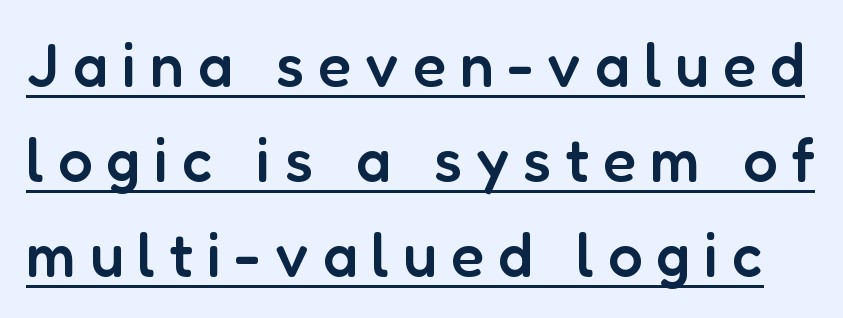
Q: Is the text bold? A: Semi-bold.
Q: Is the text italic (slanted)? A: No, it is upright.
Q: Is the typeface a serif or a sans-serif typeface? A: Sans-serif.
Q: Is the text underlined? A: Yes.
Q: Is the spacing between letters normal or unusually wide? A: Unusually wide.
Q: Is the spacing between lines tight, normal or loose? A: Normal.
Q: Width (condensed, normal, or wide)? A: Normal.
Q: Stroke contrast? A: Low.
Q: x-height? A: Medium.
Q: Monospaced? A: No.
